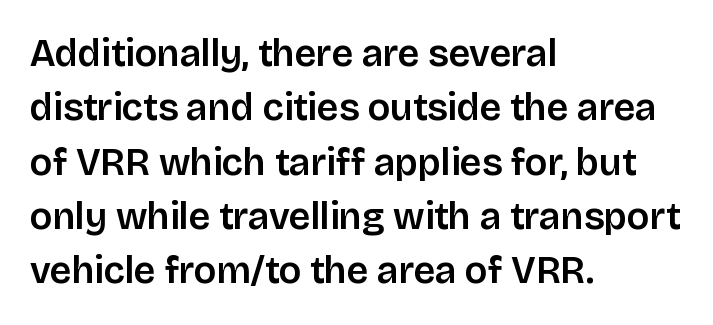
The image shows 38 px sans-serif type, upright; set left-aligned, normal line spacing (1.43x), normal letter spacing, not underlined; low stroke contrast and a large x-height.
